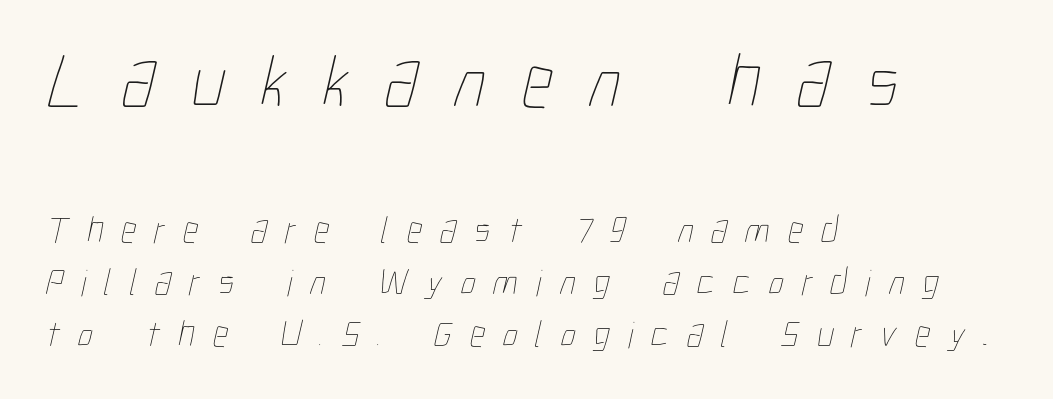
Q: Is the text bold? A: No.
Q: Is the text underlined? A: No.
Q: How is the paragraph aligned? A: Left-aligned.
Q: Is the spacing between letters normal or unusually wide? A: Unusually wide.
Q: Is the spacing between lines tight, normal or loose? A: Normal.
Q: Which block of text is set in a larger size, the first (top) or the second (bottom)? A: The first (top) one.
Q: Width (condensed, normal, or wide)? A: Condensed.
Q: Stroke contrast? A: Low.
Q: x-height? A: Medium.
Q: Monospaced? A: No.
